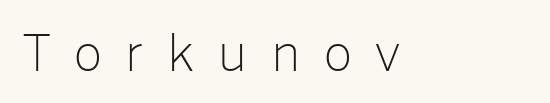
Does the type have serifs? No, each stem ends abruptly. Weight: regular or lighter. A roman cut, with each character standing at attention. Horizontal alignment here is leftward, the default for most running prose. The foot of each line stays bare and open.
